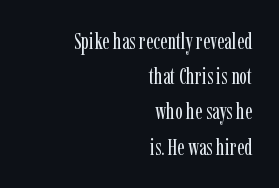
The image shows 23 px text type, upright; set right-aligned, normal line spacing (1.53x), normal letter spacing, not underlined.
